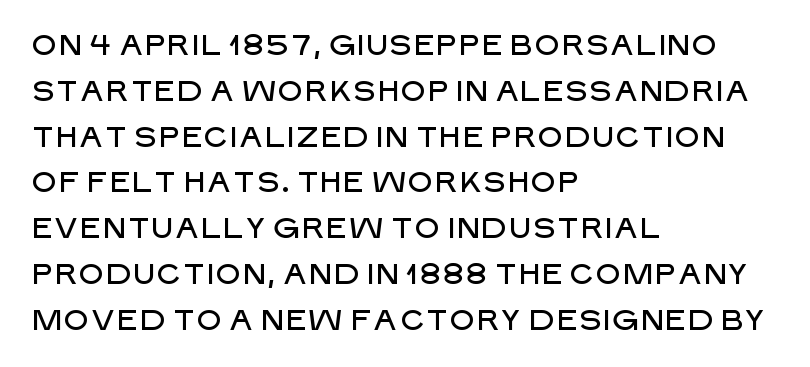
The image shows 29 px sans-serif type, upright; set left-aligned, normal line spacing (1.58x), normal letter spacing, not underlined; low stroke contrast and a large x-height.
